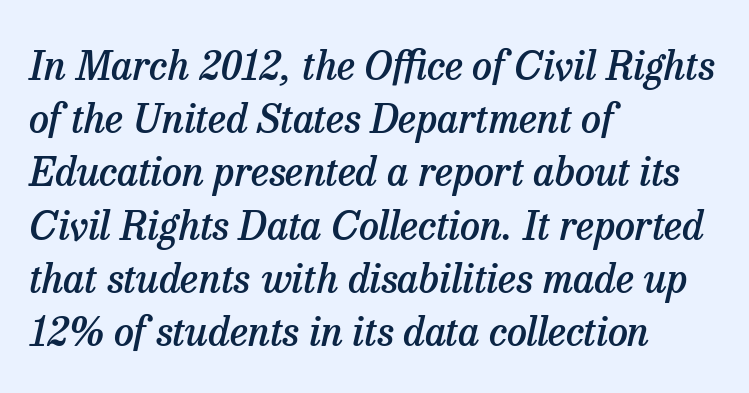
{"serif": "yes", "italic": "yes", "lean": "right", "slant_degrees": 13, "bold": "semi", "weight": "semibold", "width": "normal", "stroke_contrast": "low", "x_height": "medium", "monospaced": "no", "underline": "no", "align": "left", "line_spacing": "normal", "line_spacing_ratio": 1.33, "letter_spacing": "normal", "letter_spacing_em": 0.0, "glyph_px": 40}
